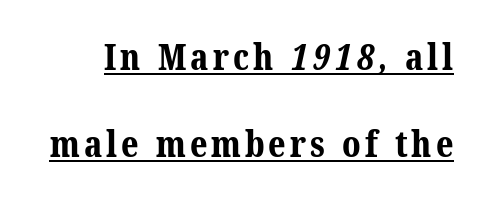
Emphasis is given by a line drawn under the lettering. In terms of letterform style, serifs are clearly present. Notice the wide empty band between every row — that's loose leading. Notice how thick the strokes are: this is what a full bold looks like.
